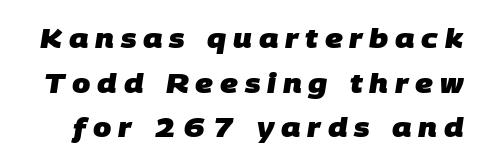
The image shows 26 px bold type; set line spacing 1.72x, unusually wide letter spacing (+0.26 em), not underlined.
